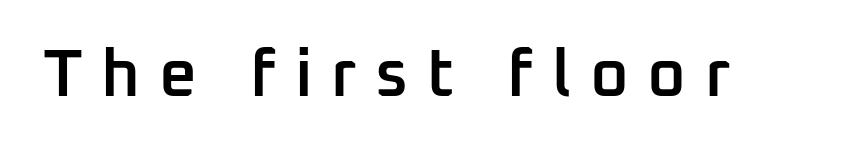
Q: Is the text bold? A: Semi-bold.
Q: Is the text italic (slanted)? A: No, it is upright.
Q: Is the typeface a serif or a sans-serif typeface? A: Sans-serif.
Q: Is the text underlined? A: No.
Q: Is the spacing between letters normal or unusually wide? A: Unusually wide.
Q: Width (condensed, normal, or wide)? A: Normal.
Q: Stroke contrast? A: Low.
Q: x-height? A: Medium.
Q: Monospaced? A: No.
